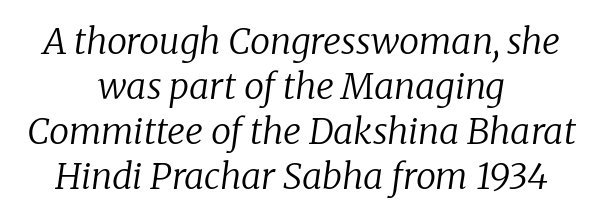
{"serif": "yes", "italic": "yes", "lean": "right", "slant_degrees": 8, "bold": "no", "weight": "regular", "width": "normal", "stroke_contrast": "low", "x_height": "medium", "monospaced": "no", "underline": "no", "align": "center", "line_spacing": "normal", "line_spacing_ratio": 1.25, "letter_spacing": "normal", "letter_spacing_em": 0.0, "glyph_px": 36}
